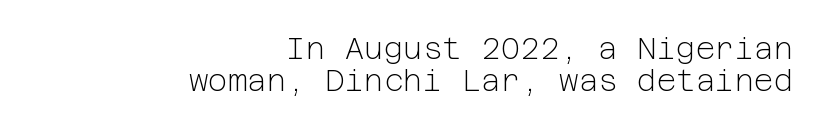
The image shows 30 px light sans-serif type, upright; set right-aligned, tight line spacing (1.08x), normal letter spacing, not underlined; low stroke contrast and a medium x-height.
